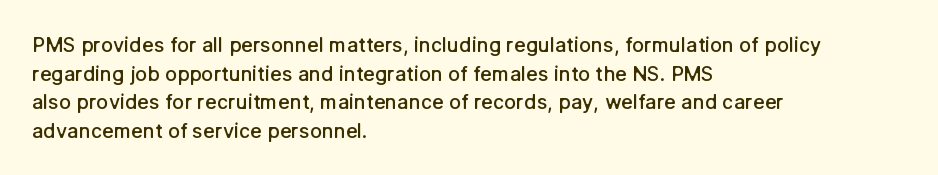
The image shows 20 px text type, upright; set left-aligned, normal line spacing (1.43x), normal letter spacing, not underlined.
